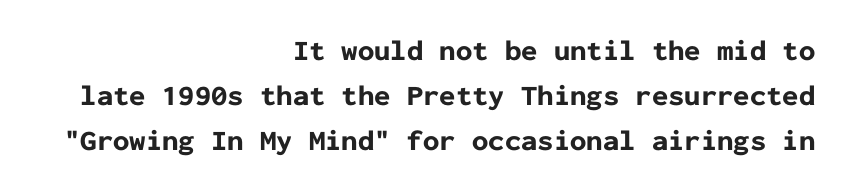
{"serif": "no", "italic": "no", "bold": "yes", "weight": "bold", "width": "normal", "stroke_contrast": "low", "x_height": "medium", "monospaced": "yes", "underline": "no", "align": "right", "line_spacing": "normal", "line_spacing_ratio": 1.55, "letter_spacing": "normal", "letter_spacing_em": 0.0, "glyph_px": 29}
